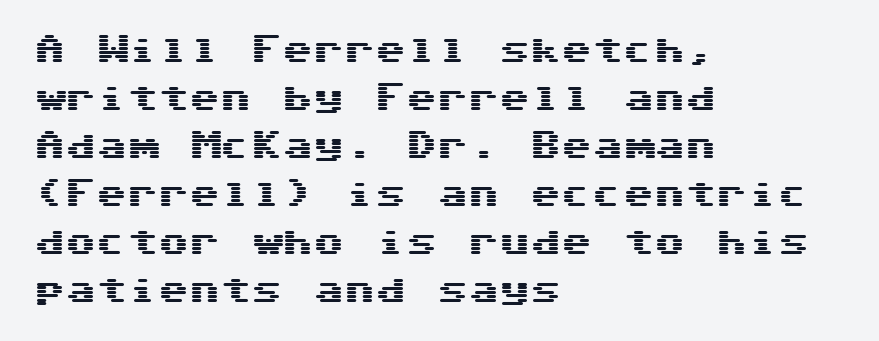
Check the space under the baseline: it is left empty. Characters follow at the spacing the type designer built in. The rag falls on the right side of this text block. Notice how descenders clear the ascenders below comfortably — that's standard leading. Ordinary non-slanted type is in use. Font category for this specimen: sans-serif.
